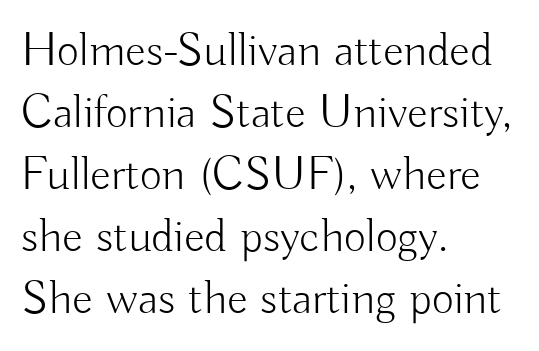
Q: Is the text bold? A: No.
Q: Is the text italic (slanted)? A: No, it is upright.
Q: Is the typeface a serif or a sans-serif typeface? A: Sans-serif.
Q: Is the text underlined? A: No.
Q: How is the paragraph aligned? A: Left-aligned.
Q: Is the spacing between letters normal or unusually wide? A: Normal.
Q: Is the spacing between lines tight, normal or loose? A: Normal.
Q: Width (condensed, normal, or wide)? A: Normal.
Q: Stroke contrast? A: Low.
Q: x-height? A: Small.
Q: Monospaced? A: No.
